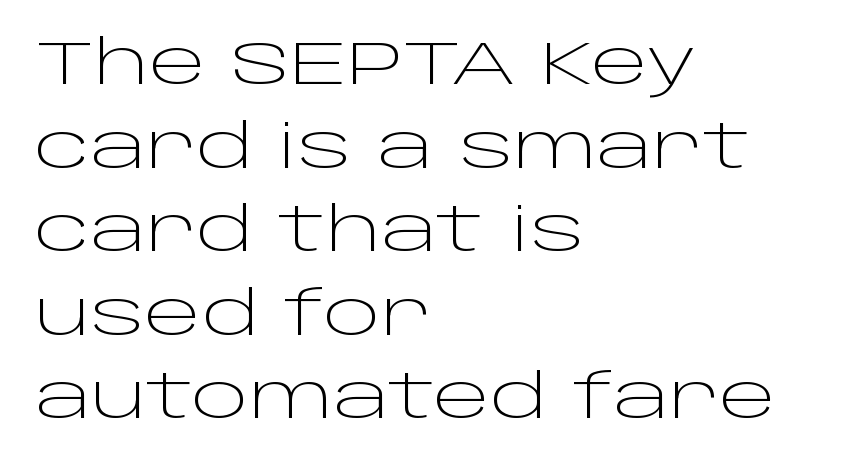
Q: Is the text bold? A: No.
Q: Is the text italic (slanted)? A: No, it is upright.
Q: Is the typeface a serif or a sans-serif typeface? A: Sans-serif.
Q: Is the text underlined? A: No.
Q: How is the paragraph aligned? A: Left-aligned.
Q: Is the spacing between letters normal or unusually wide? A: Normal.
Q: Is the spacing between lines tight, normal or loose? A: Normal.
Q: Width (condensed, normal, or wide)? A: Wide.
Q: Stroke contrast? A: Low.
Q: x-height? A: Large.
Q: Monospaced? A: No.
